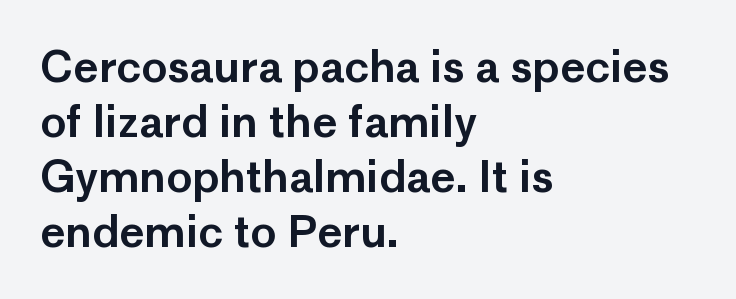
{"serif": "no", "italic": "no", "width": "normal", "stroke_contrast": "low", "x_height": "medium", "monospaced": "no", "underline": "no", "align": "left", "line_spacing": "normal", "line_spacing_ratio": 1.28, "letter_spacing": "normal", "letter_spacing_em": 0.0, "glyph_px": 43}
